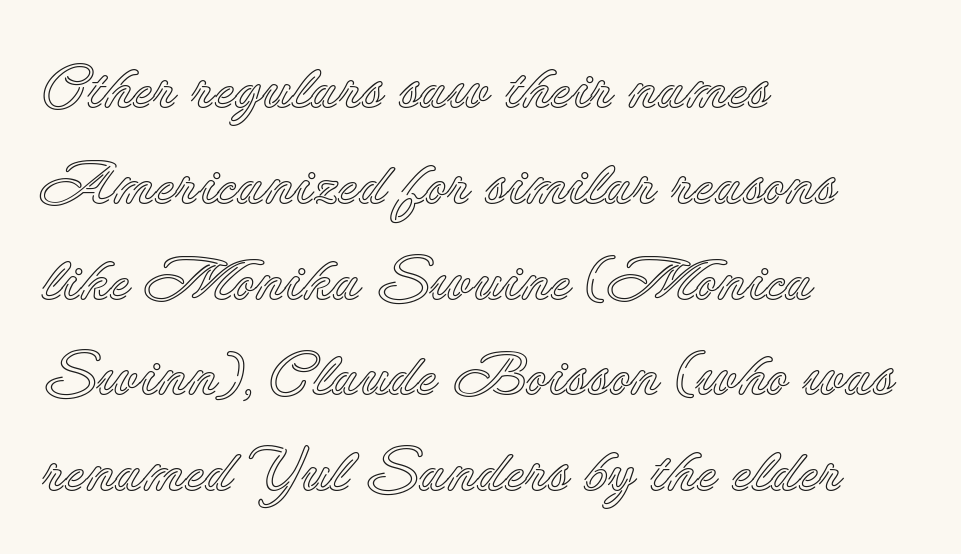
{"width": "normal", "x_height": "small", "monospaced": "no", "underline": "no", "align": "left", "line_spacing": "normal", "line_spacing_ratio": 1.57, "letter_spacing": "normal", "letter_spacing_em": 0.0, "glyph_px": 61}
